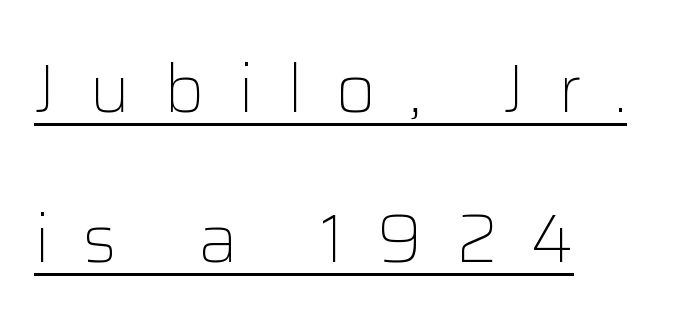
The image shows 68 px light sans-serif type, upright; set left-aligned, loose line spacing (2.2x), unusually wide letter spacing (+0.49 em), underlined; low stroke contrast and a medium x-height.
